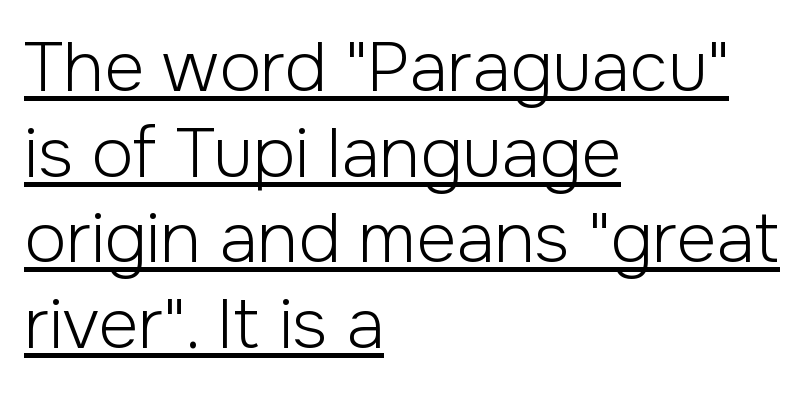
The image shows 69 px light sans-serif type, upright; set left-aligned, line spacing 1.24x, normal letter spacing, underlined; low stroke contrast and a medium x-height.
